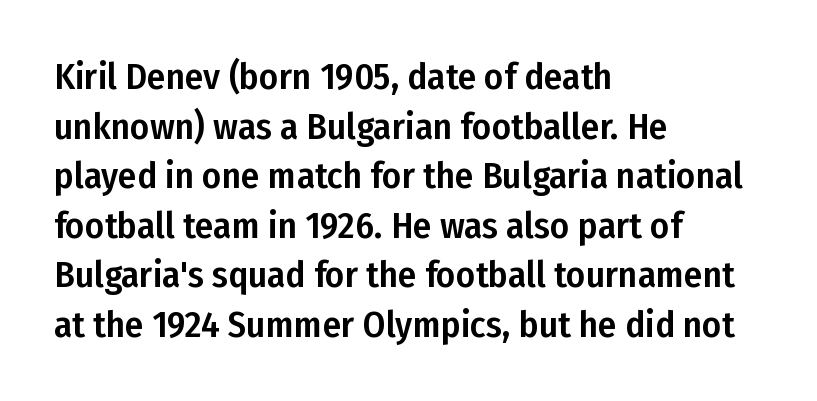
The image shows 37 px condensed sans-serif type, upright; set left-aligned, normal line spacing (1.34x), normal letter spacing, not underlined; low stroke contrast and a medium x-height.
